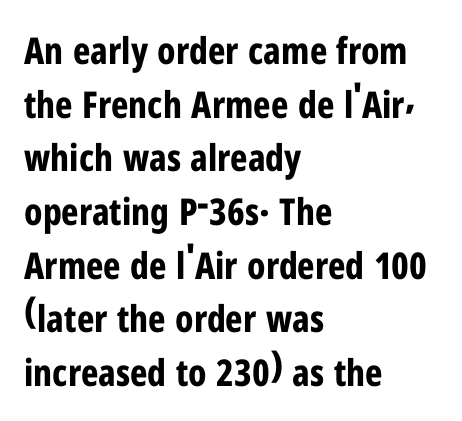
{"serif": "no", "italic": "no", "bold": "yes", "weight": "bold", "width": "condensed", "stroke_contrast": "low", "x_height": "medium", "monospaced": "no", "underline": "no", "align": "left", "line_spacing": "normal", "line_spacing_ratio": 1.45, "letter_spacing": "normal", "letter_spacing_em": 0.0, "glyph_px": 37}
